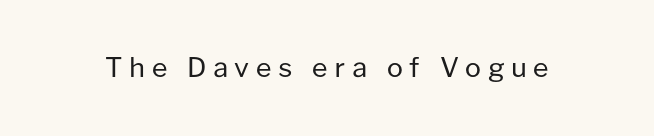
The image shows 27 px text type, upright; set unusually wide letter spacing (+0.24 em), not underlined.
